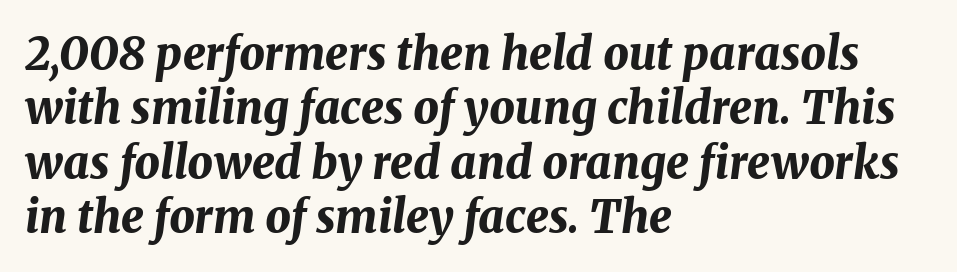
Spacing verdict: proportional, widths tailored to each character. Tracking value appears to be zero — textbook default spacing. The strip under each line holds only bare page. Pretty heavy lettering here — definitely bold. You can tell it's italic because the verticals aren't actually vertical.
